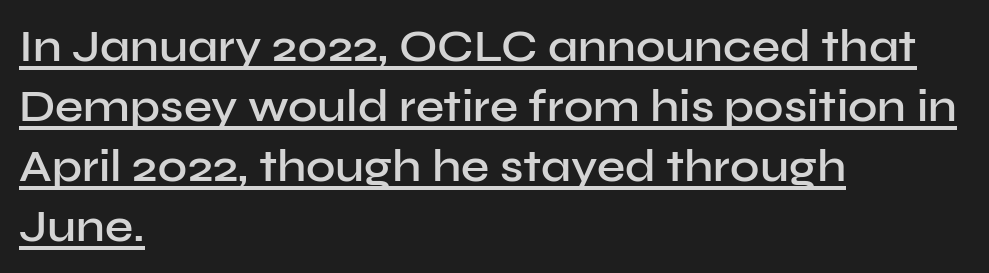
This is moderately heavy type, rendered in semibold. Underlined type. Look at the bottom of the vertical strokes: they stop flat, with no serifs. Baseline-to-baseline distance is the conventional proportion of letter height.
